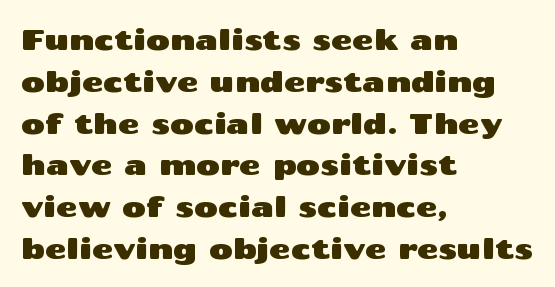
Q: Is the text italic (slanted)? A: No, it is upright.
Q: Is the typeface a serif or a sans-serif typeface? A: Sans-serif.
Q: Is the text underlined? A: No.
Q: How is the paragraph aligned? A: Left-aligned.
Q: Is the spacing between letters normal or unusually wide? A: Normal.
Q: Is the spacing between lines tight, normal or loose? A: Normal.
Q: Width (condensed, normal, or wide)? A: Wide.
Q: Stroke contrast? A: Medium.
Q: x-height? A: Medium.
Q: Monospaced? A: No.
